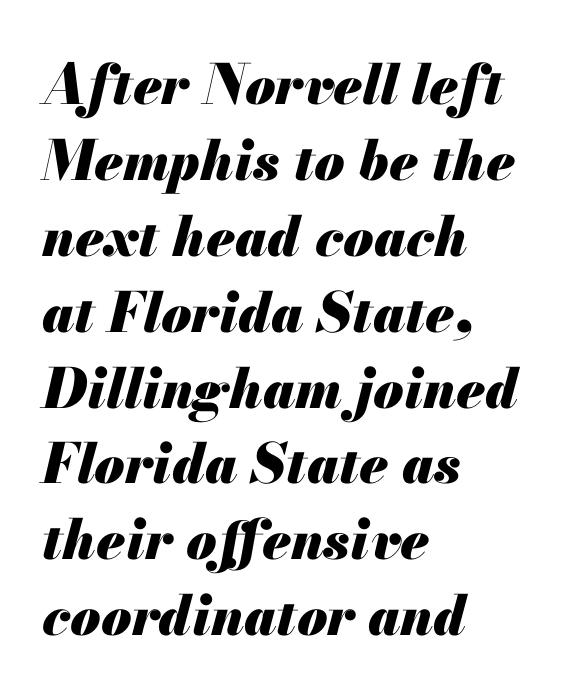
Q: Is the text bold? A: Yes.
Q: Is the text italic (slanted)? A: Yes, it leans right by about 13 degrees.
Q: Is the text underlined? A: No.
Q: How is the paragraph aligned? A: Left-aligned.
Q: Is the spacing between letters normal or unusually wide? A: Normal.
Q: Is the spacing between lines tight, normal or loose? A: Normal.
Q: Width (condensed, normal, or wide)? A: Normal.
Q: Stroke contrast? A: Medium.
Q: x-height? A: Small.
Q: Monospaced? A: No.
